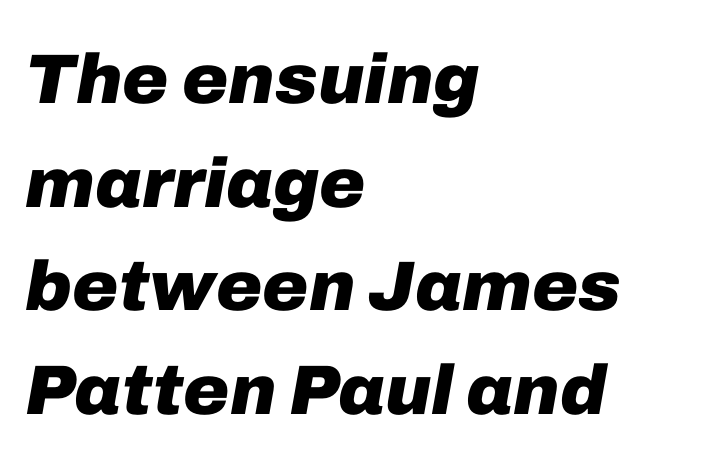
The image shows 70 px heavy type, italic (leaning right); set left-aligned, normal line spacing (1.48x), normal letter spacing, not underlined; low stroke contrast and a medium x-height.
